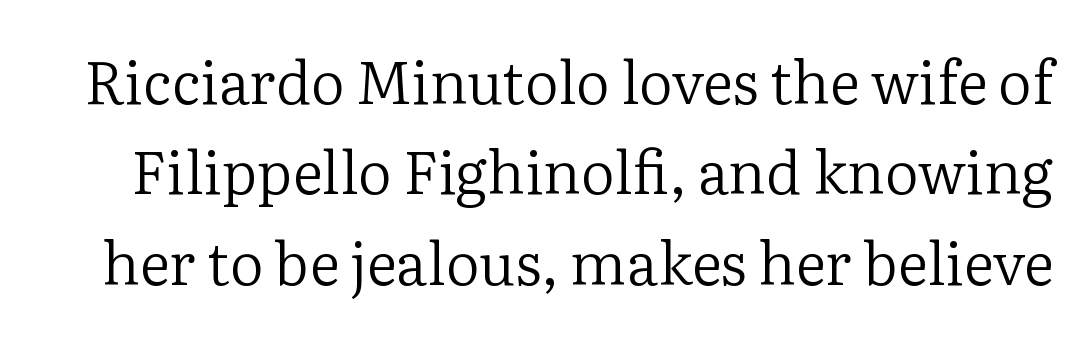
Q: Is the text bold? A: No.
Q: Is the text italic (slanted)? A: No, it is upright.
Q: Is the typeface a serif or a sans-serif typeface? A: Serif.
Q: Is the text underlined? A: No.
Q: Is the spacing between letters normal or unusually wide? A: Normal.
Q: Is the spacing between lines tight, normal or loose? A: Normal.
Q: Width (condensed, normal, or wide)? A: Normal.
Q: Stroke contrast? A: Low.
Q: x-height? A: Medium.
Q: Monospaced? A: No.
